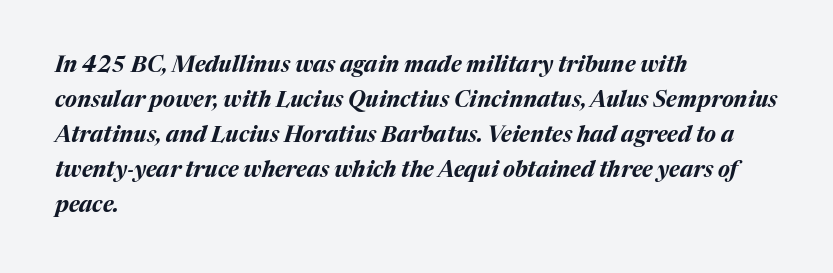
This rendering features lettering with no underline. Where is the straight margin? On the left. The face used here has the dense, thick strokes of a bold. The leading is moderate, giving the passage an even texture. The axis of the letterforms is tilted away from vertical.
